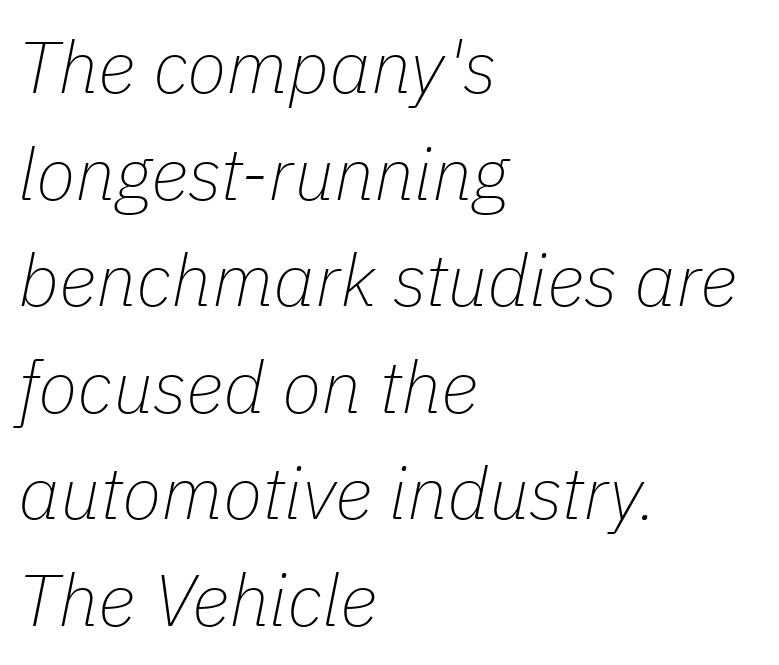
Q: Is the text bold? A: No.
Q: Is the text italic (slanted)? A: Yes, it leans right by about 11 degrees.
Q: Is the text underlined? A: No.
Q: How is the paragraph aligned? A: Left-aligned.
Q: Is the spacing between letters normal or unusually wide? A: Normal.
Q: Is the spacing between lines tight, normal or loose? A: Normal.
Q: Width (condensed, normal, or wide)? A: Normal.
Q: Stroke contrast? A: Low.
Q: x-height? A: Medium.
Q: Monospaced? A: No.
